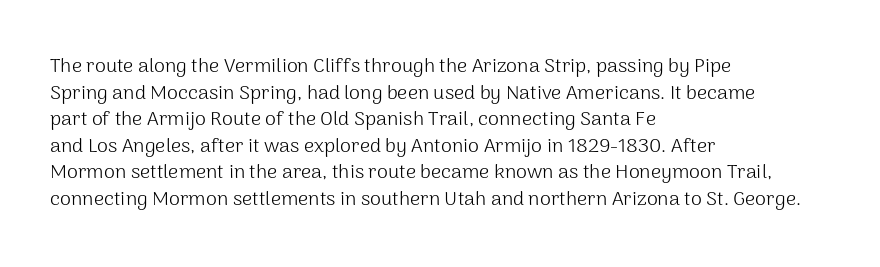
The image shows 20 px text type, upright; set left-aligned, normal line spacing (1.33x), normal letter spacing, not underlined.
